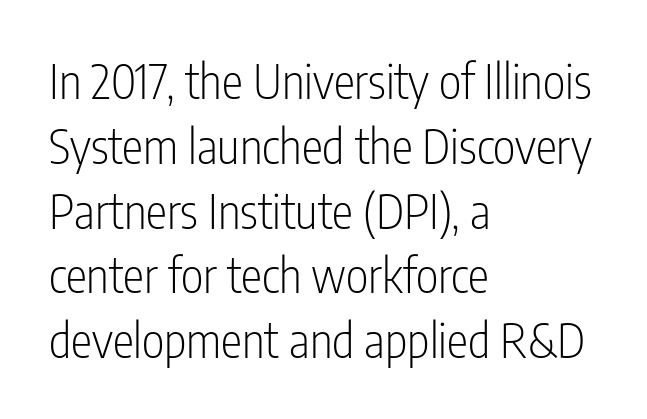
The image shows 48 px light, condensed sans-serif type, upright; set left-aligned, normal line spacing (1.35x), normal letter spacing, not underlined; low stroke contrast and a medium x-height.
